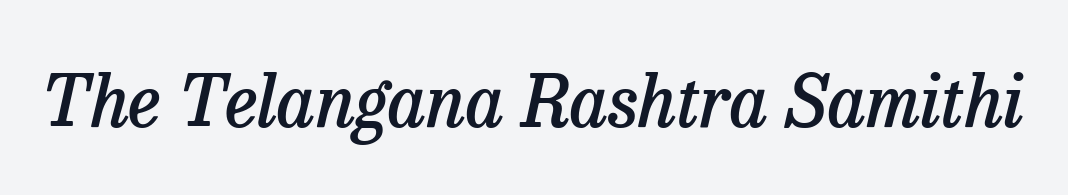
{"serif": "yes", "italic": "yes", "lean": "right", "slant_degrees": 13, "bold": "semi", "weight": "semibold", "width": "normal", "stroke_contrast": "low", "x_height": "medium", "monospaced": "no", "underline": "no", "letter_spacing": "normal", "letter_spacing_em": 0.0, "glyph_px": 72}
